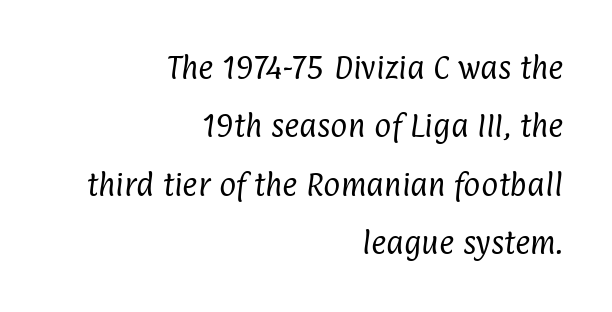
The image shows 26 px text type; set right-aligned, loose line spacing (2.25x), normal letter spacing, not underlined.
